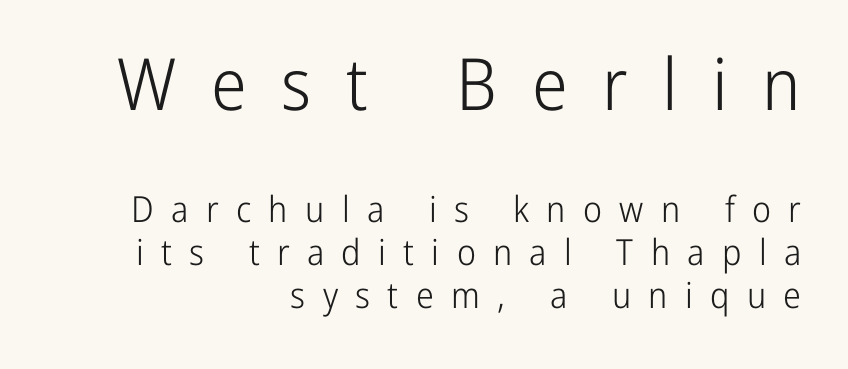
The image shows 72 px light, condensed sans-serif type, upright; set right-aligned, line spacing 1.19x, unusually wide letter spacing (+0.48 em), not underlined; the first (top) block is 2.0x larger; low stroke contrast and a medium x-height.
